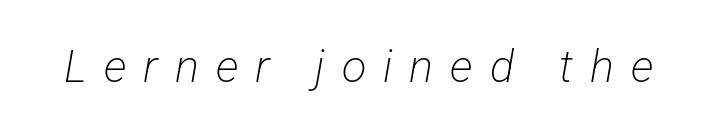
The image shows 45 px light, condensed sans-serif type; set unusually wide letter spacing (+0.38 em), not underlined; low stroke contrast and a medium x-height.
